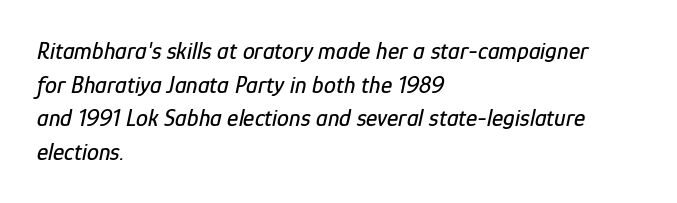
Q: Is the text italic (slanted)? A: Yes, it leans right by about 12 degrees.
Q: Is the text underlined? A: No.
Q: How is the paragraph aligned? A: Left-aligned.
Q: Is the spacing between letters normal or unusually wide? A: Normal.
Q: Is the spacing between lines tight, normal or loose? A: Normal.
